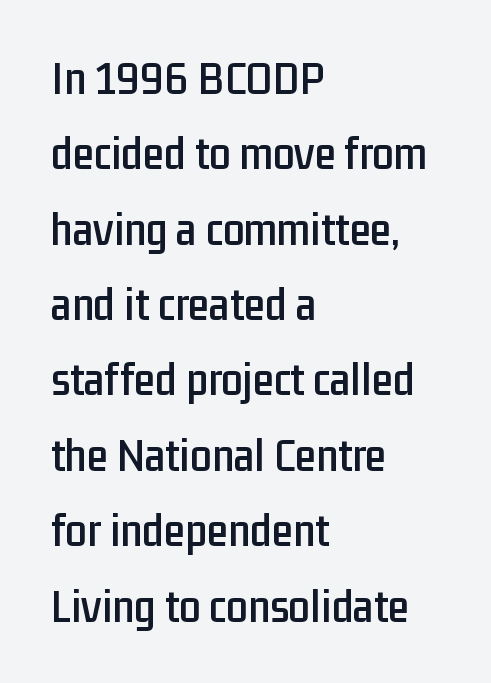
The image shows 48 px condensed sans-serif type, upright; set left-aligned, normal line spacing (1.57x), normal letter spacing, not underlined; low stroke contrast and a medium x-height.
